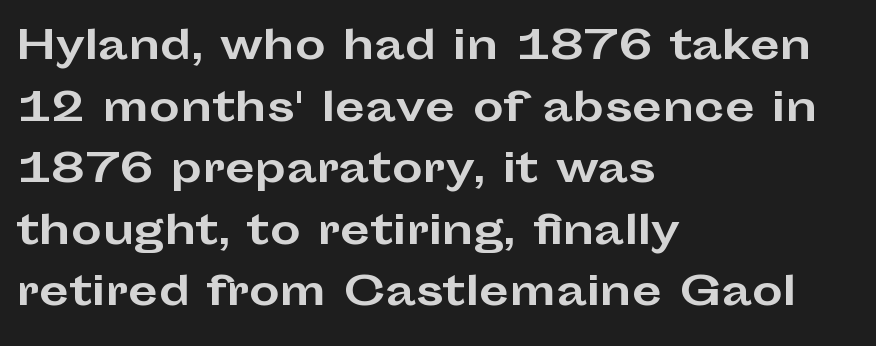
Q: Is the text bold? A: Yes.
Q: Is the text italic (slanted)? A: No, it is upright.
Q: Is the typeface a serif or a sans-serif typeface? A: Sans-serif.
Q: Is the text underlined? A: No.
Q: How is the paragraph aligned? A: Left-aligned.
Q: Is the spacing between letters normal or unusually wide? A: Normal.
Q: Is the spacing between lines tight, normal or loose? A: Normal.
Q: Width (condensed, normal, or wide)? A: Wide.
Q: Stroke contrast? A: Low.
Q: x-height? A: Medium.
Q: Monospaced? A: No.
